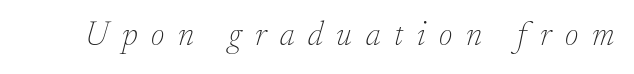
{"serif": "yes", "italic": "yes", "lean": "right", "slant_degrees": 17, "bold": "no", "weight": "thin", "width": "normal", "stroke_contrast": "low", "x_height": "small", "monospaced": "no", "underline": "no", "letter_spacing": "wide", "letter_spacing_em": 0.42, "glyph_px": 33}
